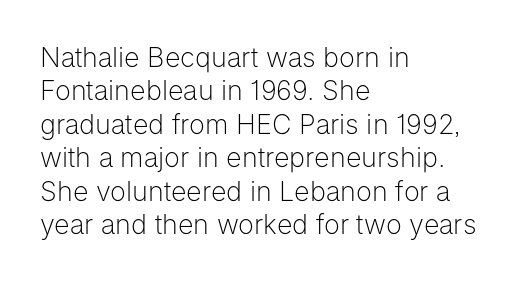
{"italic": "no", "bold": "no", "underline": "no", "align": "left", "line_spacing_ratio": 1.24, "letter_spacing": "normal", "letter_spacing_em": 0.0, "glyph_px": 27}
